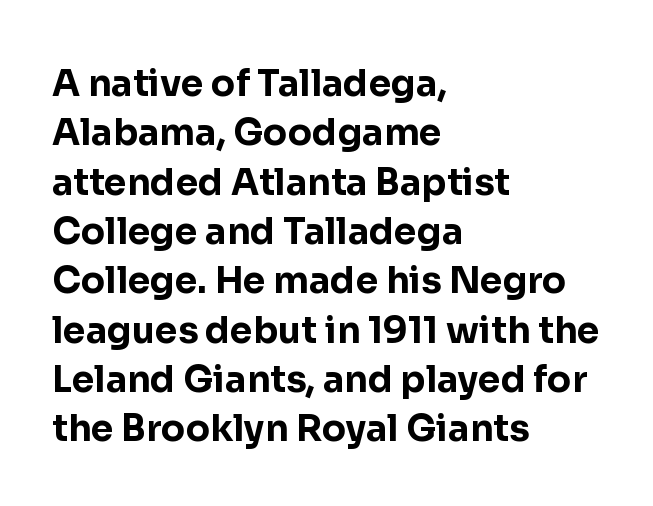
Vertical strokes here are truly vertical. Stroke thickness is high; the sample reads as a true bold. The typesetter chose a ragged-right arrangement here. Stroke terminals: plain, sans-serif.
